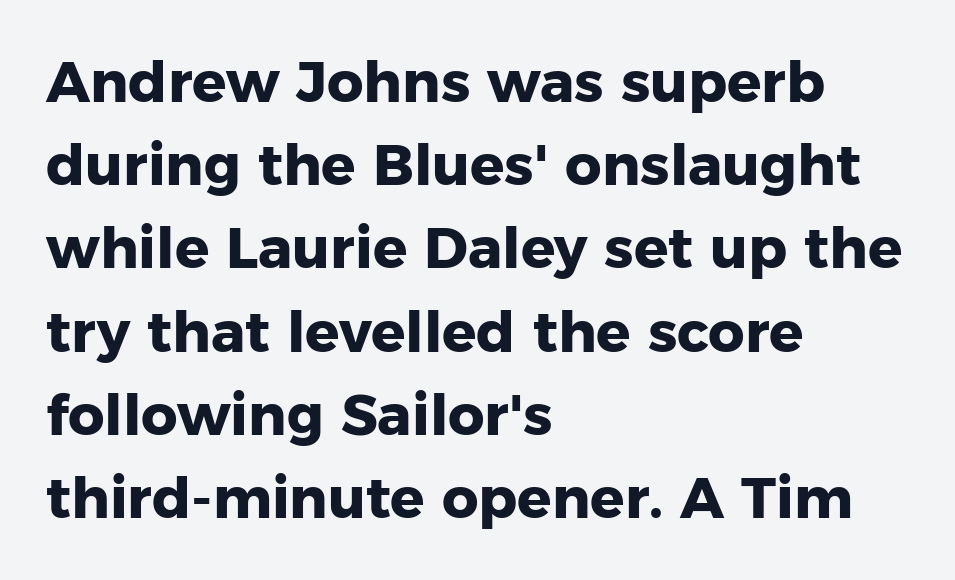
Q: Is the text bold? A: Yes.
Q: Is the text italic (slanted)? A: No, it is upright.
Q: Is the typeface a serif or a sans-serif typeface? A: Sans-serif.
Q: Is the text underlined? A: No.
Q: How is the paragraph aligned? A: Left-aligned.
Q: Is the spacing between letters normal or unusually wide? A: Normal.
Q: Is the spacing between lines tight, normal or loose? A: Normal.
Q: Width (condensed, normal, or wide)? A: Normal.
Q: Stroke contrast? A: Low.
Q: x-height? A: Medium.
Q: Monospaced? A: No.
